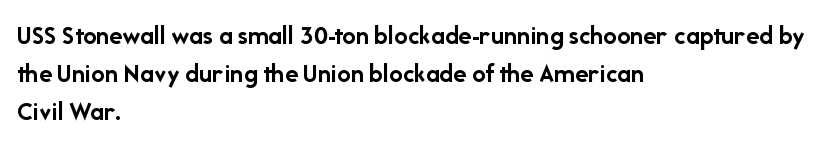
{"italic": "no", "bold": "yes", "underline": "no", "align": "left", "line_spacing": "normal", "line_spacing_ratio": 1.4, "letter_spacing": "normal", "letter_spacing_em": 0.0, "glyph_px": 27}
